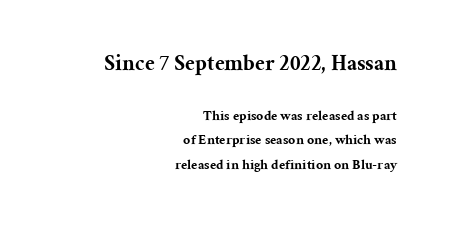
Q: Is the text bold? A: Yes.
Q: Is the text italic (slanted)? A: No, it is upright.
Q: Is the text underlined? A: No.
Q: How is the paragraph aligned? A: Right-aligned.
Q: Is the spacing between letters normal or unusually wide? A: Normal.
Q: Which block of text is set in a larger size, the first (top) or the second (bottom)? A: The first (top) one.
